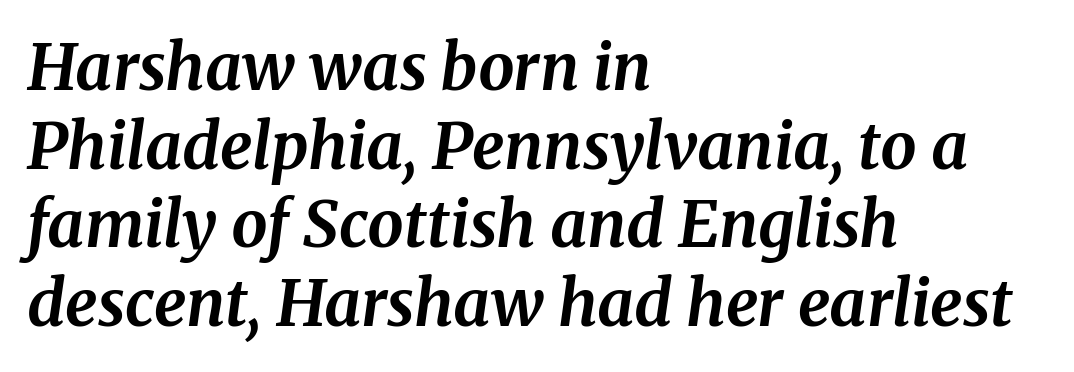
The image shows 64 px bold serif type, italic (leaning right); set left-aligned, line spacing 1.23x, normal letter spacing, not underlined; medium stroke contrast and a medium x-height.
